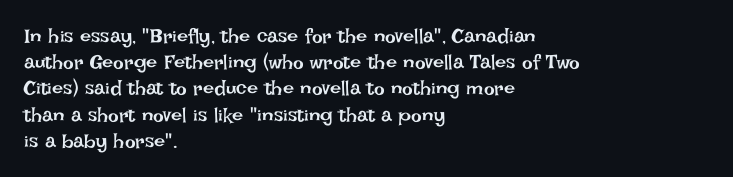
Q: Is the text bold? A: No.
Q: Is the text italic (slanted)? A: No, it is upright.
Q: Is the text underlined? A: No.
Q: How is the paragraph aligned? A: Left-aligned.
Q: Is the spacing between letters normal or unusually wide? A: Normal.
Q: Is the spacing between lines tight, normal or loose? A: Normal.
